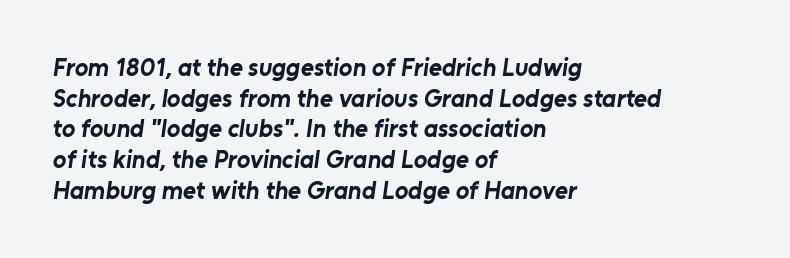
{"bold": "yes", "underline": "no", "align": "left", "line_spacing_ratio": 1.23, "letter_spacing": "normal", "letter_spacing_em": 0.0, "glyph_px": 25}
